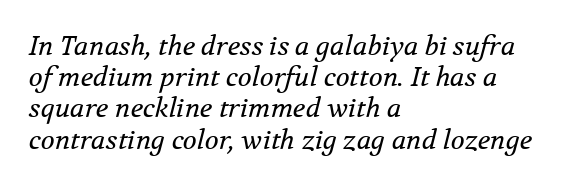
{"italic": "yes", "lean": "right", "slant_degrees": 12, "bold": "no", "underline": "no", "align": "left", "line_spacing_ratio": 1.2, "letter_spacing": "normal", "letter_spacing_em": 0.0, "glyph_px": 26}
